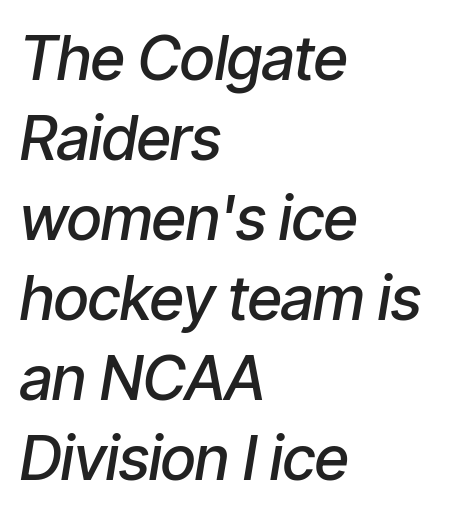
The image shows 61 px semibold, condensed type, italic (leaning right); set left-aligned, normal line spacing (1.31x), normal letter spacing, not underlined; low stroke contrast and a medium x-height.
